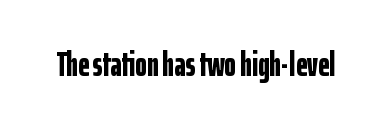
{"serif": "no", "italic": "no", "bold": "yes", "weight": "bold", "width": "condensed", "stroke_contrast": "low", "x_height": "medium", "monospaced": "no", "underline": "no", "letter_spacing": "normal", "letter_spacing_em": 0.0, "glyph_px": 35}
